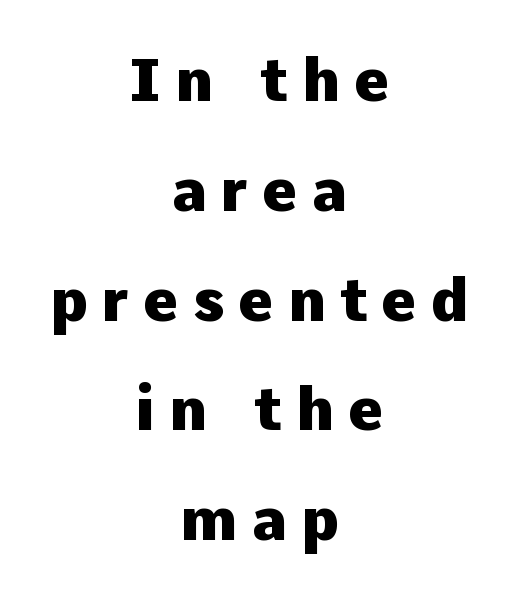
{"serif": "no", "italic": "no", "bold": "yes", "weight": "heavy", "width": "normal", "stroke_contrast": "low", "x_height": "medium", "monospaced": "no", "underline": "no", "align": "center", "line_spacing_ratio": 1.83, "letter_spacing": "wide", "letter_spacing_em": 0.24, "glyph_px": 60}
